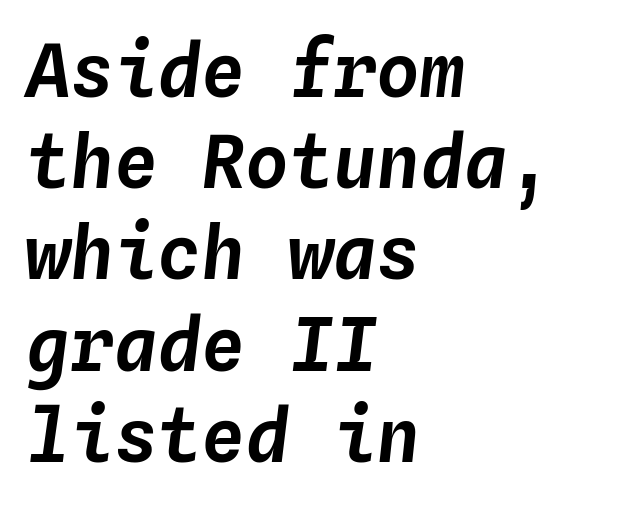
Q: Is the text italic (slanted)? A: Yes, it leans right by about 4 degrees.
Q: Is the text underlined? A: No.
Q: How is the paragraph aligned? A: Left-aligned.
Q: Is the spacing between letters normal or unusually wide? A: Normal.
Q: Is the spacing between lines tight, normal or loose? A: Normal.
Q: Width (condensed, normal, or wide)? A: Normal.
Q: Stroke contrast? A: Low.
Q: x-height? A: Medium.
Q: Monospaced? A: Yes.
